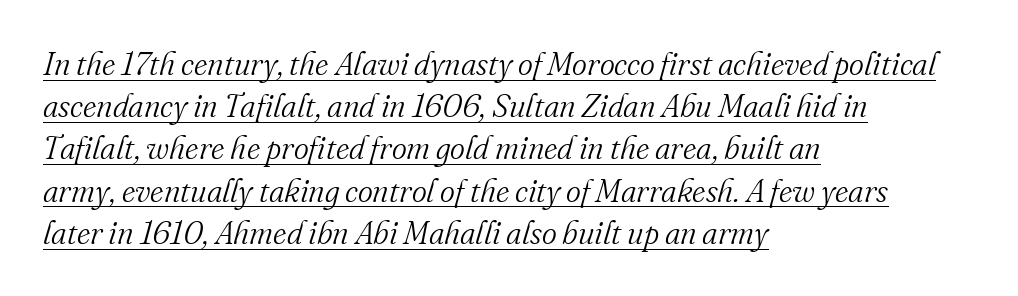
Q: Is the text bold? A: No.
Q: Is the text italic (slanted)? A: Yes, it leans right by about 16 degrees.
Q: Is the typeface a serif or a sans-serif typeface? A: Serif.
Q: Is the text underlined? A: Yes.
Q: How is the paragraph aligned? A: Left-aligned.
Q: Is the spacing between letters normal or unusually wide? A: Normal.
Q: Is the spacing between lines tight, normal or loose? A: Normal.
Q: Width (condensed, normal, or wide)? A: Normal.
Q: Stroke contrast? A: Medium.
Q: x-height? A: Small.
Q: Monospaced? A: No.
